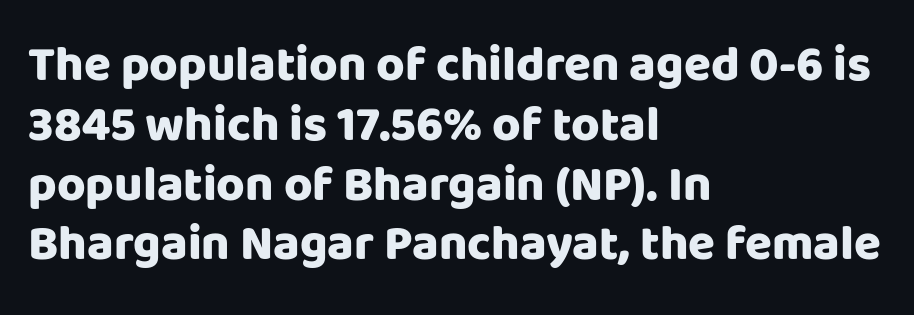
Q: Is the text bold? A: Yes.
Q: Is the text italic (slanted)? A: No, it is upright.
Q: Is the typeface a serif or a sans-serif typeface? A: Sans-serif.
Q: Is the text underlined? A: No.
Q: How is the paragraph aligned? A: Left-aligned.
Q: Is the spacing between letters normal or unusually wide? A: Normal.
Q: Width (condensed, normal, or wide)? A: Normal.
Q: Stroke contrast? A: Low.
Q: x-height? A: Large.
Q: Monospaced? A: No.
